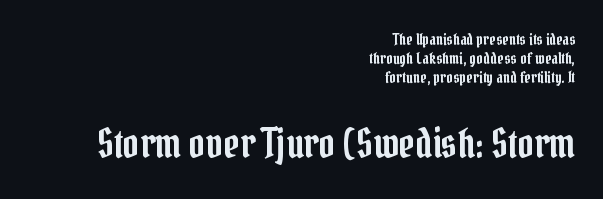
Do the characters align in a grid? No, the font is proportional. No word sits above an underline. Look at the bottom of the vertical strokes: they flare into serifs here. The more generous point size was reserved for the lower chunk.
